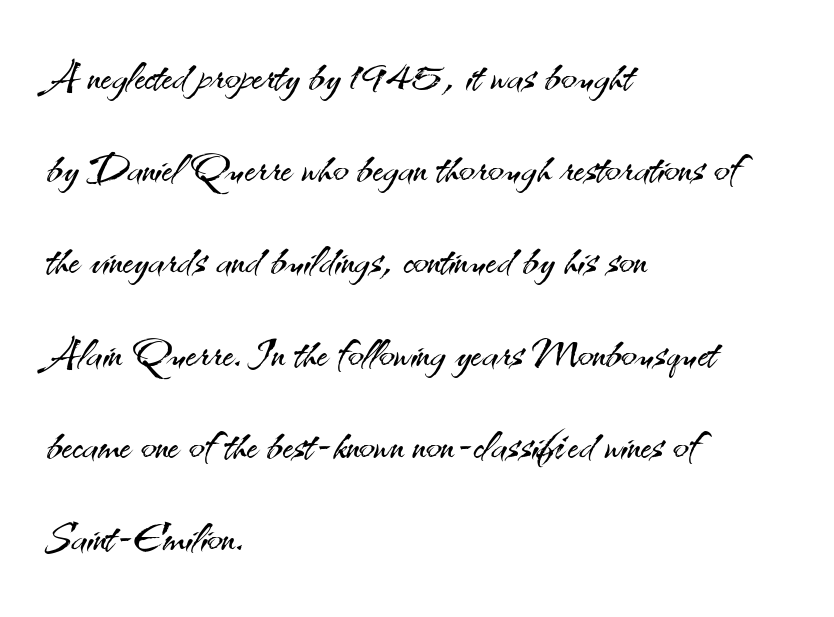
The image shows 58 px light sans-serif type; set left-aligned, normal line spacing (1.59x), normal letter spacing, not underlined; medium stroke contrast and a small x-height.
